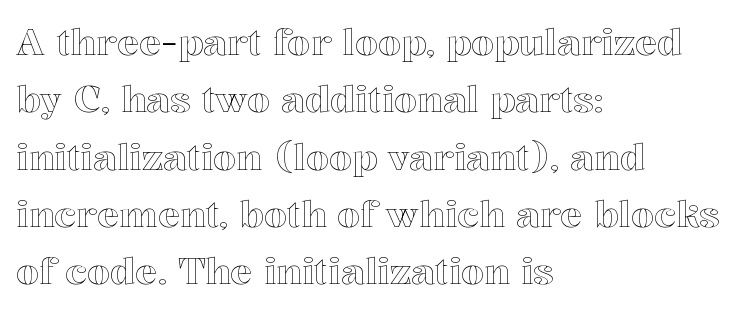
The image shows 37 px text type, upright; set left-aligned, normal line spacing (1.55x), normal letter spacing, not underlined; a medium x-height.
